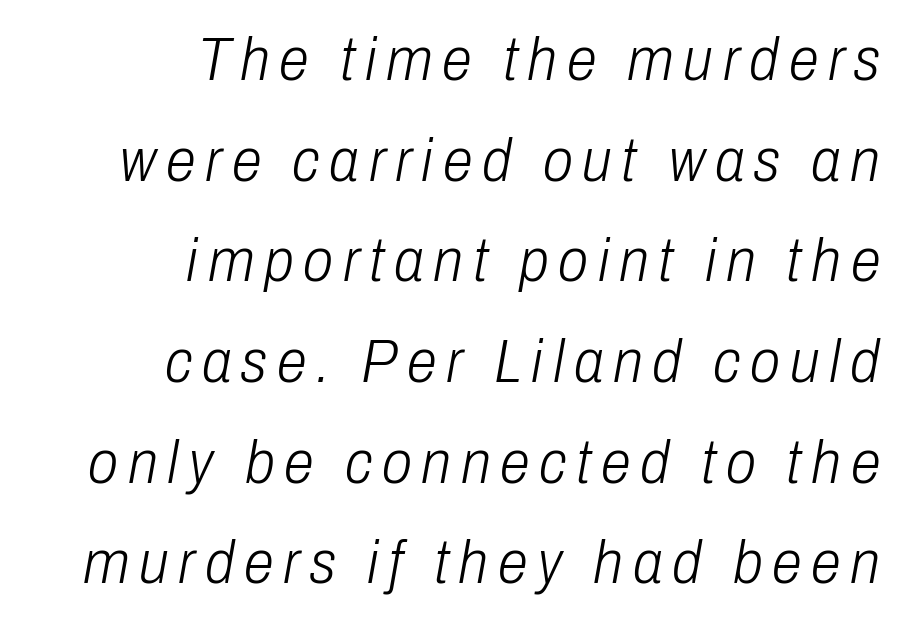
In CSS terms this would be text-align: right. The letters advance in unequal steps, a hallmark of proportional type. Reading down the column, the eye jumps a familiar distance to each next line. Descenders hang freely into open space. The letterforms sit at book weight or below. Is the type slanted? Yes — the strokes lean at a clear angle.
